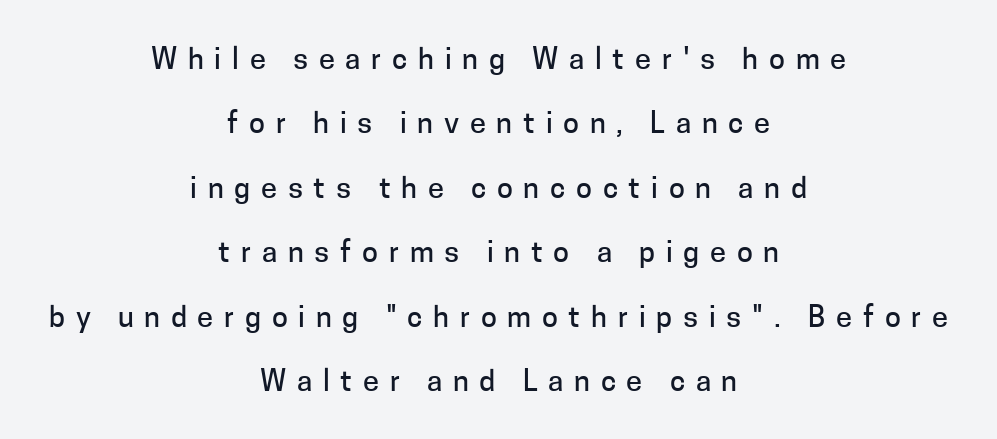
The image shows 29 px sans-serif type, upright; set centered, loose line spacing (2.22x), unusually wide letter spacing (+0.37 em), not underlined; low stroke contrast and a medium x-height.
